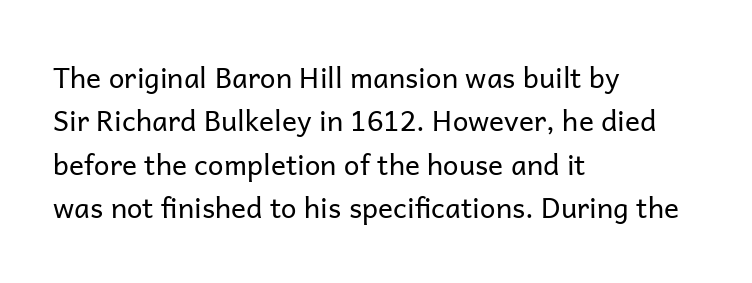
The characters are drawn with everyday or finer stroke widths. Teacher's note: observe the even left margin — that is flush-left alignment. Horizontal bands of white between lines are of average thickness. Unlike italic type, these characters show no tilt at all. Words float on clear page, feet unadorned. These lines are rendered in a variable-pitch font.
